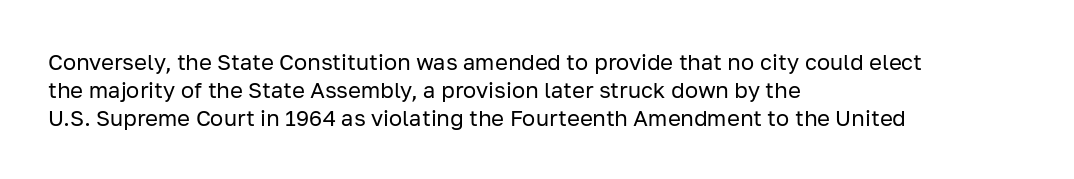
{"italic": "no", "bold": "no", "underline": "no", "align": "left", "line_spacing": "normal", "line_spacing_ratio": 1.27, "letter_spacing": "normal", "letter_spacing_em": 0.0, "glyph_px": 22}
